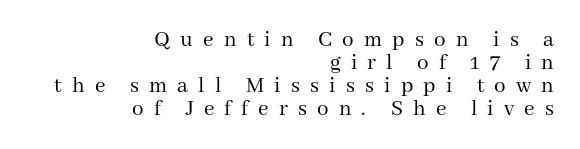
The image shows 23 px text type, upright; set right-aligned, tight line spacing (1.0x), unusually wide letter spacing (+0.44 em), not underlined.
